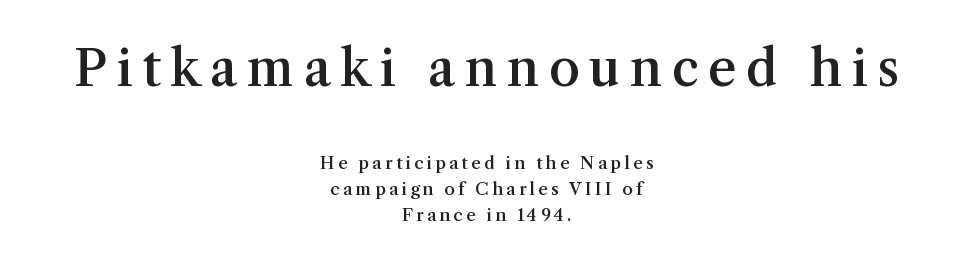
{"serif": "yes", "italic": "no", "bold": "semi", "weight": "semibold", "width": "normal", "stroke_contrast": "medium", "x_height": "medium", "monospaced": "no", "underline": "no", "align": "center", "line_spacing": "normal", "line_spacing_ratio": 1.51, "larger_block": "first", "size_ratio": 2.94, "glyph_px": 50}
